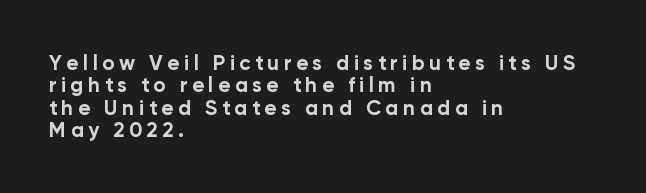
{"italic": "no", "bold": "yes", "underline": "no", "align": "left", "line_spacing": "tight", "line_spacing_ratio": 1.07, "letter_spacing": "wide", "letter_spacing_em": 0.21, "glyph_px": 21}
